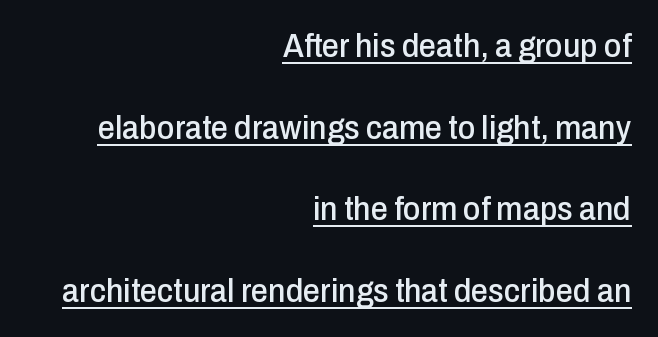
{"serif": "no", "italic": "no", "width": "condensed", "stroke_contrast": "low", "x_height": "medium", "monospaced": "no", "underline": "yes", "align": "right", "line_spacing": "loose", "line_spacing_ratio": 2.4, "letter_spacing": "normal", "letter_spacing_em": 0.0, "glyph_px": 34}
